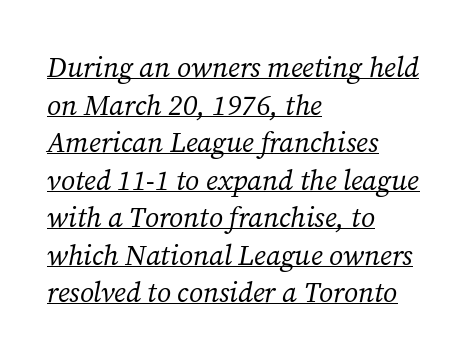
The lettering tilts uniformly, giving the passage an italic look. The vertical gap from one line to the next is medium. This sample carries an underscore along the baseline area. The letterforms sit at book weight or below.
